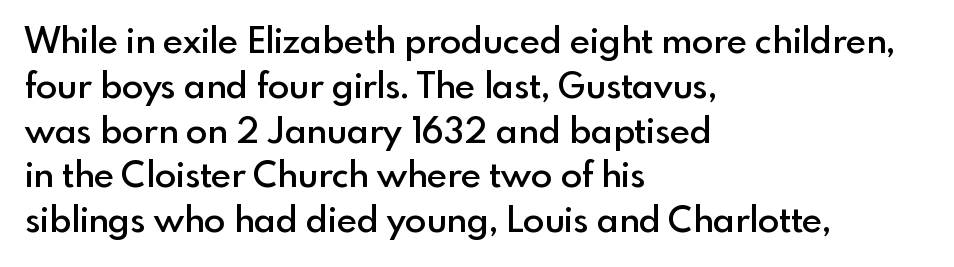
{"serif": "no", "italic": "no", "bold": "semi", "weight": "semibold", "width": "normal", "x_height": "small", "monospaced": "no", "underline": "no", "align": "left", "line_spacing": "normal", "line_spacing_ratio": 1.28, "letter_spacing": "normal", "letter_spacing_em": 0.0, "glyph_px": 35}
